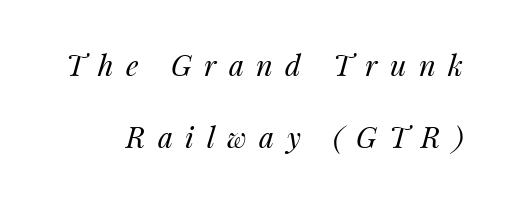
{"italic": "yes", "lean": "right", "slant_degrees": 14, "bold": "no", "weight": "regular", "width": "normal", "stroke_contrast": "medium", "x_height": "medium", "monospaced": "no", "underline": "no", "line_spacing": "loose", "line_spacing_ratio": 2.47, "letter_spacing": "wide", "letter_spacing_em": 0.43, "glyph_px": 29}
